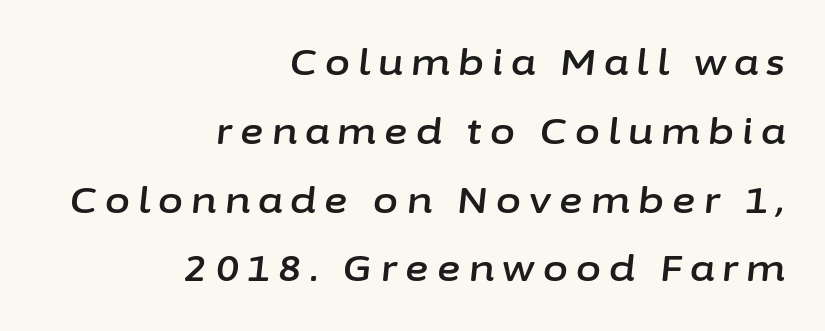
{"italic": "yes", "lean": "right", "slant_degrees": 6, "width": "normal", "stroke_contrast": "low", "x_height": "medium", "monospaced": "no", "underline": "no", "align": "right", "line_spacing": "loose", "line_spacing_ratio": 1.91, "letter_spacing": "wide", "letter_spacing_em": 0.23, "glyph_px": 36}
